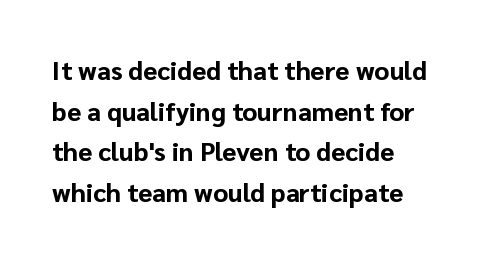
Q: Is the text bold? A: Yes.
Q: Is the text italic (slanted)? A: No, it is upright.
Q: Is the text underlined? A: No.
Q: How is the paragraph aligned? A: Left-aligned.
Q: Is the spacing between letters normal or unusually wide? A: Normal.
Q: Is the spacing between lines tight, normal or loose? A: Normal.
